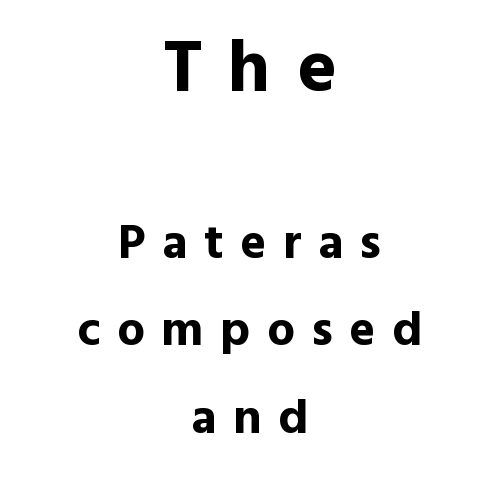
Q: Is the text bold? A: Yes.
Q: Is the text italic (slanted)? A: No, it is upright.
Q: Is the typeface a serif or a sans-serif typeface? A: Sans-serif.
Q: Is the text underlined? A: No.
Q: How is the paragraph aligned? A: Centered.
Q: Is the spacing between letters normal or unusually wide? A: Unusually wide.
Q: Which block of text is set in a larger size, the first (top) or the second (bottom)? A: The first (top) one.
Q: Width (condensed, normal, or wide)? A: Normal.
Q: x-height? A: Medium.
Q: Monospaced? A: No.
